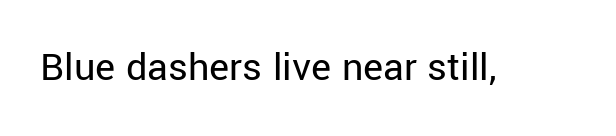
Note: no serifs on the glyphs. The zone under the glyphs is completely vacant. These lines are rendered in a variable-pitch font. The letters stand straight up with perfectly vertical stems.
